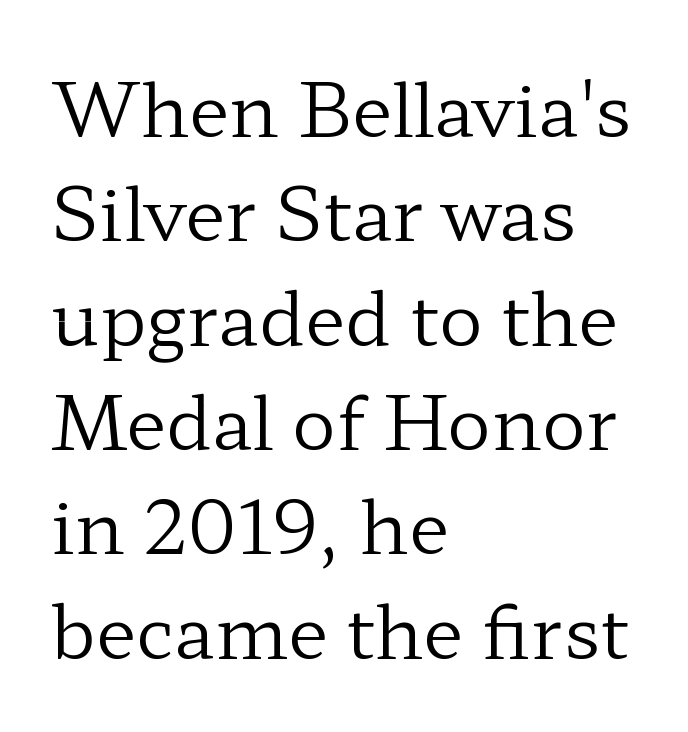
Q: Is the text bold? A: No.
Q: Is the text italic (slanted)? A: No, it is upright.
Q: Is the typeface a serif or a sans-serif typeface? A: Serif.
Q: Is the text underlined? A: No.
Q: How is the paragraph aligned? A: Left-aligned.
Q: Is the spacing between letters normal or unusually wide? A: Normal.
Q: Is the spacing between lines tight, normal or loose? A: Normal.
Q: Width (condensed, normal, or wide)? A: Wide.
Q: Stroke contrast? A: Low.
Q: x-height? A: Medium.
Q: Monospaced? A: No.
